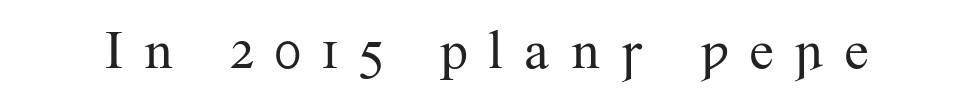
The image shows 55 px regular-weight serif type, upright; set unusually wide letter spacing (+0.35 em), not underlined; medium stroke contrast and a small x-height.
